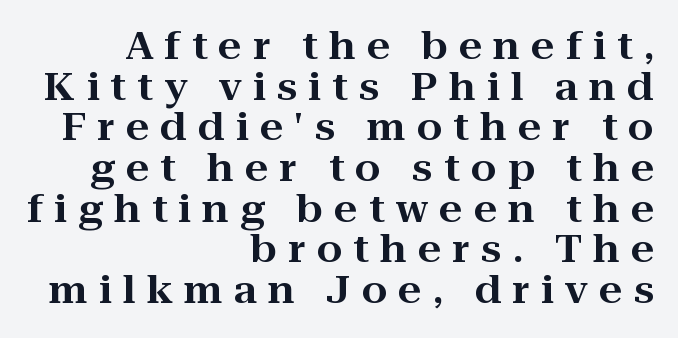
{"serif": "yes", "italic": "no", "width": "wide", "stroke_contrast": "high", "x_height": "medium", "monospaced": "no", "underline": "no", "align": "right", "line_spacing": "tight", "line_spacing_ratio": 1.1, "letter_spacing": "wide", "letter_spacing_em": 0.3, "glyph_px": 37}
